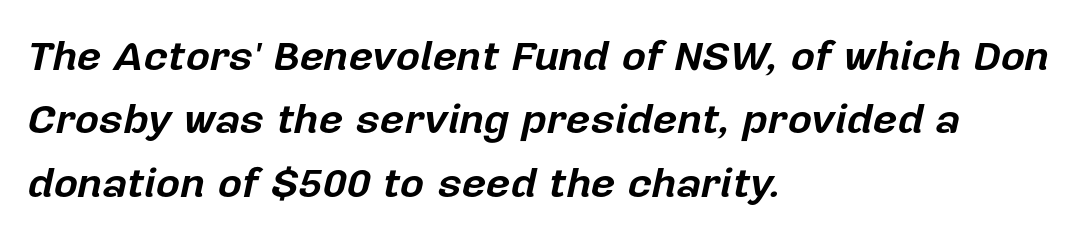
Observe the ordinary spacing: letters are neighbours, not strangers. Vertical spacing — default. This rendering features lettering with no underline. Strong, thick strokes mark this as bold type. Quick note: italic.
